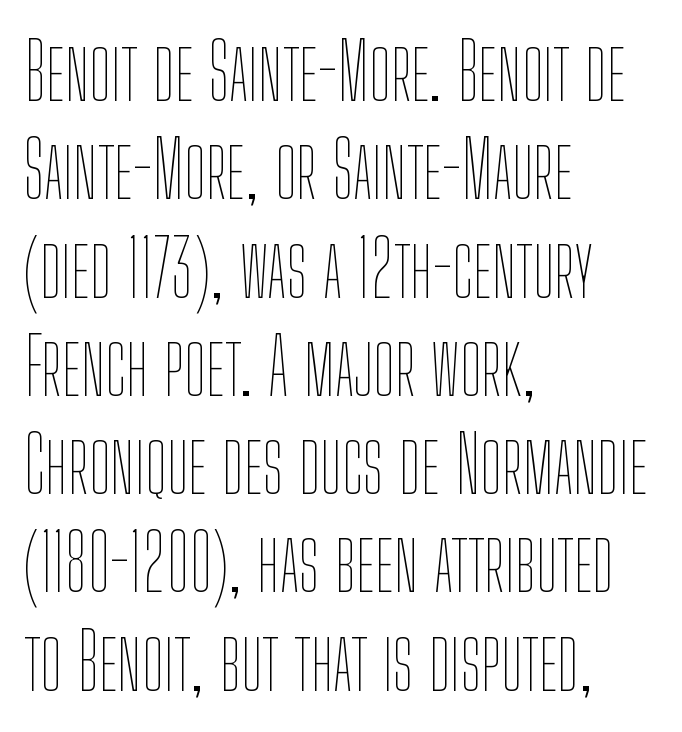
The image shows 78 px thin, condensed type, upright; set left-aligned, normal line spacing (1.26x), normal letter spacing, not underlined; low stroke contrast and a medium x-height.
